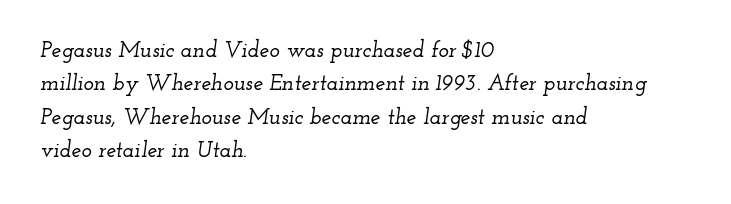
{"italic": "yes", "lean": "right", "slant_degrees": 12, "underline": "no", "align": "left", "line_spacing": "normal", "line_spacing_ratio": 1.52, "letter_spacing": "normal", "letter_spacing_em": 0.0, "glyph_px": 22}
